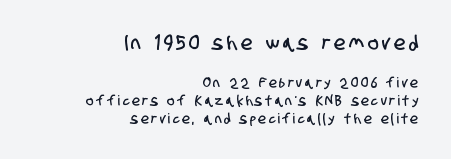
{"underline": "no", "align": "right", "line_spacing": "normal", "line_spacing_ratio": 1.29, "larger_block": "first", "size_ratio": 1.43, "glyph_px": 20}
